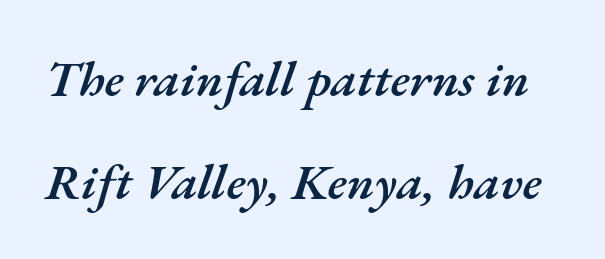
The image shows 50 px semibold type, italic (leaning right); set loose line spacing (2.06x), normal letter spacing, not underlined; medium stroke contrast and a small x-height.
